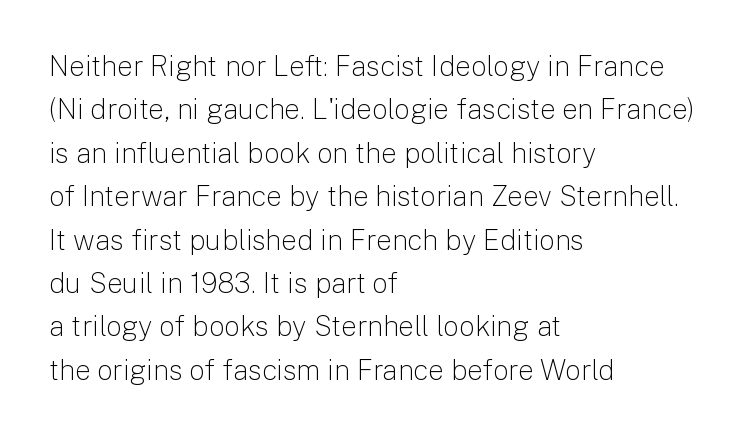
The image shows 28 px light sans-serif type, upright; set left-aligned, normal line spacing (1.55x), normal letter spacing, not underlined; low stroke contrast and a medium x-height.
